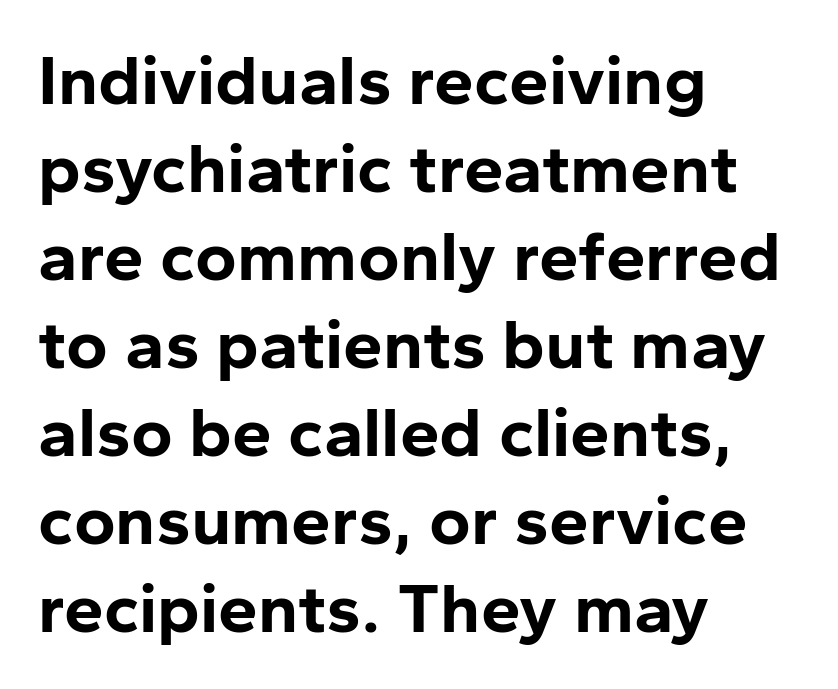
Type style note: lacks serifs. Does extra space separate the letters? No, they use regular spacing. Does the weight exceed regular? Yes, all the way to bold. Style check: upright. This sample has the flowing, uneven cadence of proportional lettering. Honestly, there is no underline to notice here at all.
